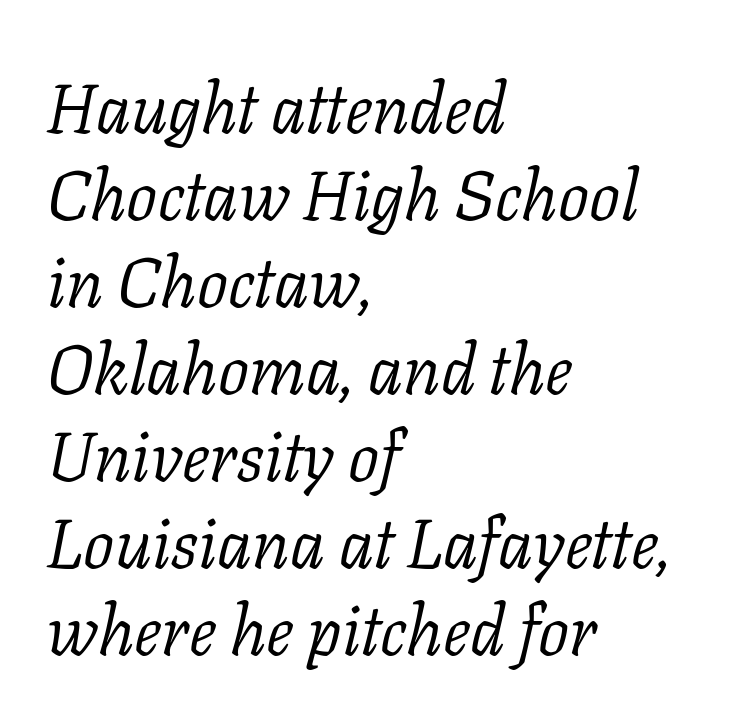
Visually the block forms a straight wall on the left and a jagged coastline on the right. Weight: not bold — regular or lighter. The glyphs in this specimen are seriffed. The axis of the letterforms is tilted away from vertical. Inter-character spacing is left at the font's built-in metrics.
